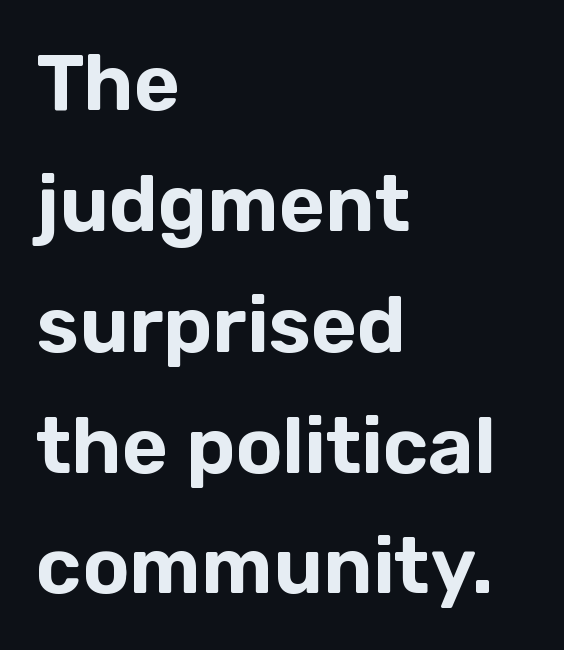
Q: Is the text italic (slanted)? A: No, it is upright.
Q: Is the typeface a serif or a sans-serif typeface? A: Sans-serif.
Q: Is the text underlined? A: No.
Q: How is the paragraph aligned? A: Left-aligned.
Q: Is the spacing between letters normal or unusually wide? A: Normal.
Q: Is the spacing between lines tight, normal or loose? A: Normal.
Q: Width (condensed, normal, or wide)? A: Normal.
Q: Stroke contrast? A: Low.
Q: x-height? A: Medium.
Q: Monospaced? A: No.
